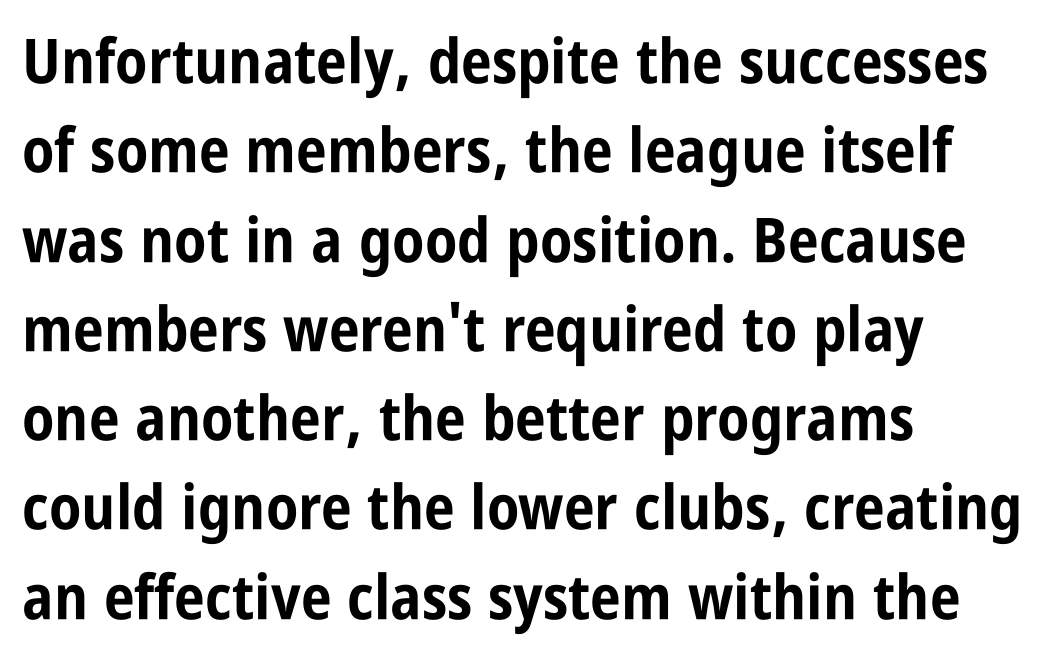
Typeset ragged right — the left edge is the straight one. Lines of text with bare space underneath. Posture: upright roman. These lines are rendered in a variable-pitch font. The letterforms sit shoulder to shoulder at normal distance. Vertical spacing — default.
